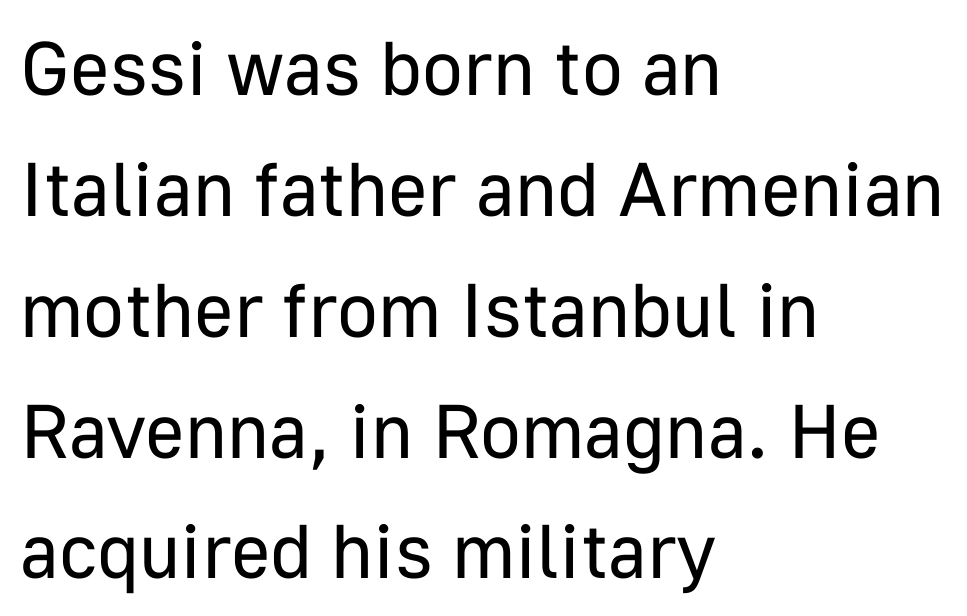
The image shows 76 px regular-weight sans-serif type, upright; set left-aligned, normal line spacing (1.59x), normal letter spacing, not underlined; low stroke contrast and a medium x-height.
